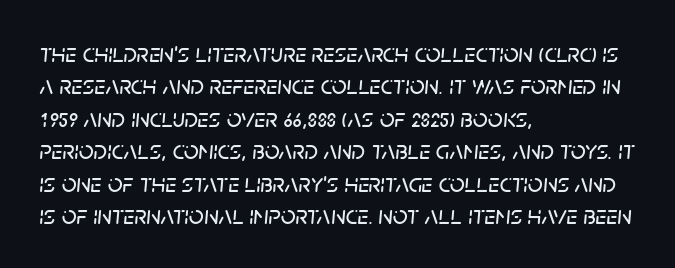
The image shows 26 px text type, italic (leaning right); set left-aligned, normal line spacing (1.25x), normal letter spacing, not underlined.
